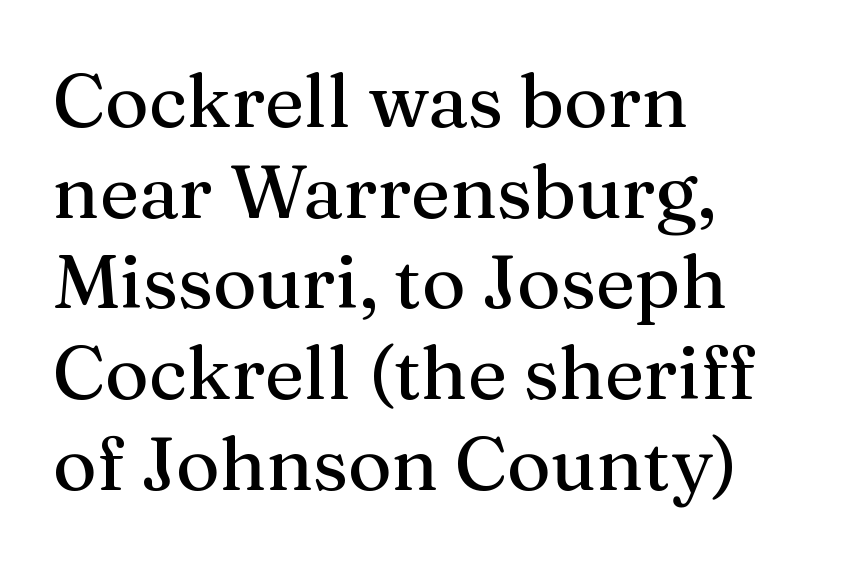
Nobody drew a line under any word here. These lines were composed using upright roman letters. This rendering leaves character spacing at its baseline value. This rendering employs a face with finishing strokes, i.e., a serif. All the whitespace from short lines collects on the right. The passage shown is typed in a proportional face where columns would drift.
